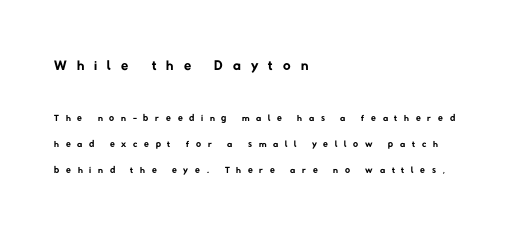
The image shows 21 px text type; set left-aligned, line spacing 1.87x, unusually wide letter spacing (+0.48 em), not underlined; the first (top) block is 1.5x larger.
